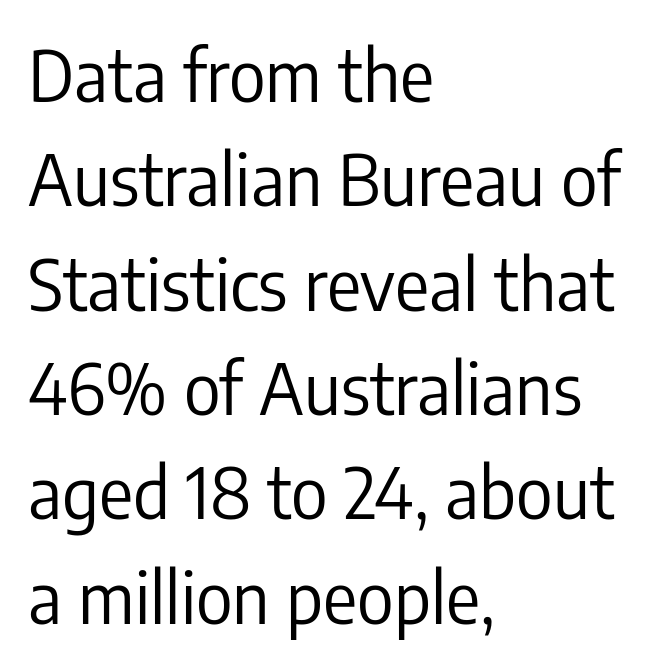
The image shows 71 px regular-weight, condensed sans-serif type, upright; set left-aligned, normal line spacing (1.47x), normal letter spacing, not underlined; low stroke contrast and a medium x-height.
